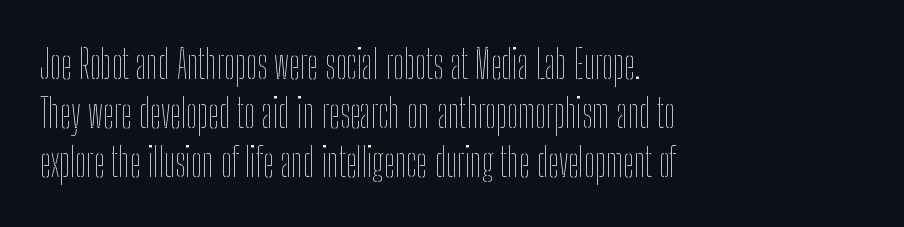
The image shows 39 px thin, condensed type, upright; set left-aligned, normal line spacing (1.26x), normal letter spacing, not underlined; low stroke contrast and a medium x-height.
